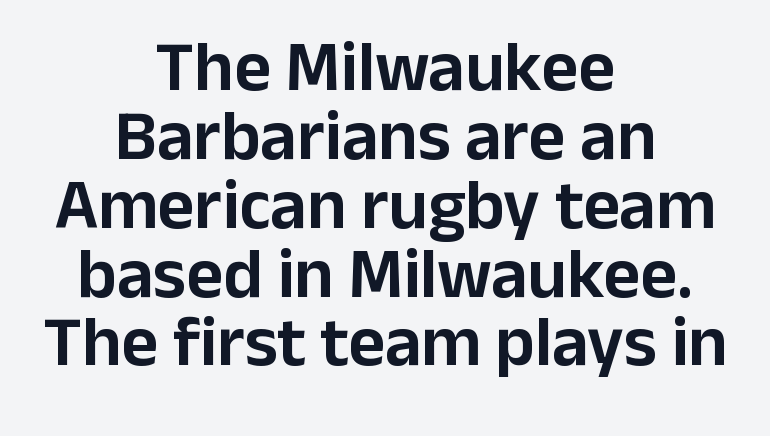
Unlike a traditional serif, this face leaves its strokes unadorned. One glance says dense: line gaps are narrower than usual. Honestly, there is no underline to notice here at all. A roman cut, with each character standing at attention.
